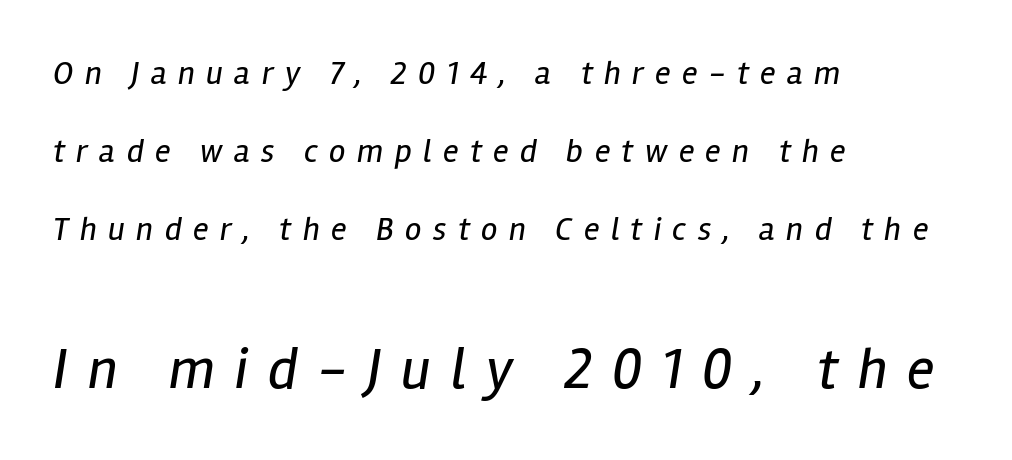
Q: Is the text bold? A: No.
Q: Is the text italic (slanted)? A: Yes, it leans right by about 12 degrees.
Q: Is the text underlined? A: No.
Q: How is the paragraph aligned? A: Left-aligned.
Q: Is the spacing between letters normal or unusually wide? A: Unusually wide.
Q: Is the spacing between lines tight, normal or loose? A: Loose.
Q: Which block of text is set in a larger size, the first (top) or the second (bottom)? A: The second (bottom) one.
Q: Width (condensed, normal, or wide)? A: Condensed.
Q: Stroke contrast? A: Low.
Q: x-height? A: Medium.
Q: Monospaced? A: No.
